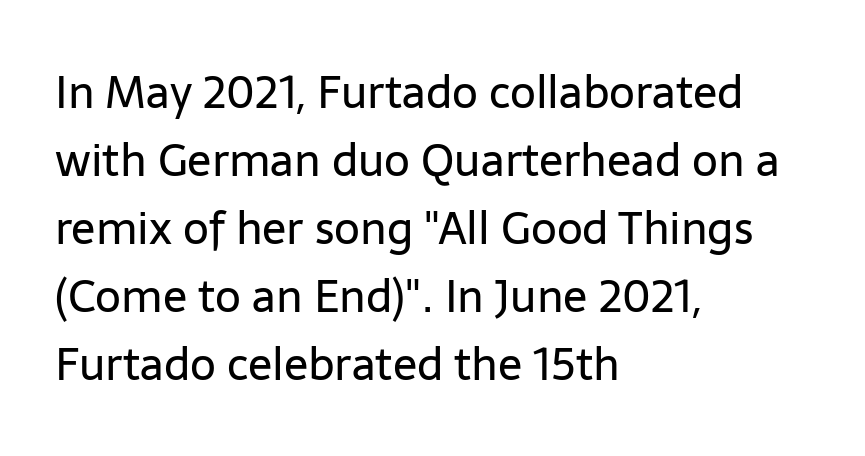
Quick note: underline off. Whoever set this chose a conventional vertical rhythm. The strokes carry an ordinary text weight at most. Visually the block forms a straight wall on the left and a jagged coastline on the right.
